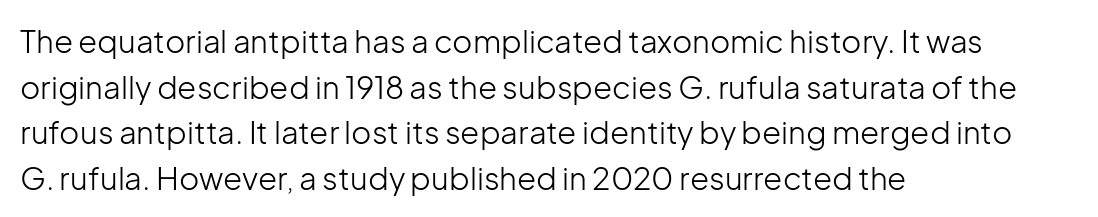
The image shows 31 px light sans-serif type, upright; set left-aligned, normal line spacing (1.47x), normal letter spacing, not underlined; low stroke contrast and a medium x-height.
